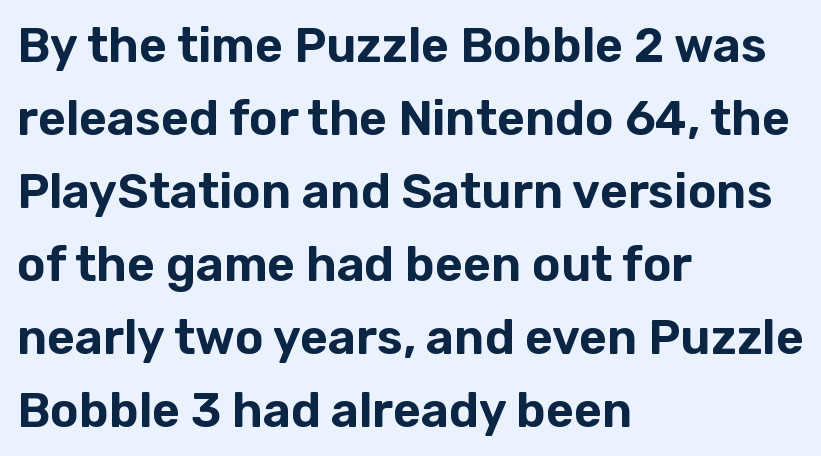
{"serif": "no", "italic": "no", "width": "normal", "stroke_contrast": "low", "x_height": "medium", "monospaced": "no", "underline": "no", "align": "left", "line_spacing": "normal", "line_spacing_ratio": 1.52, "letter_spacing": "normal", "letter_spacing_em": 0.0, "glyph_px": 48}
